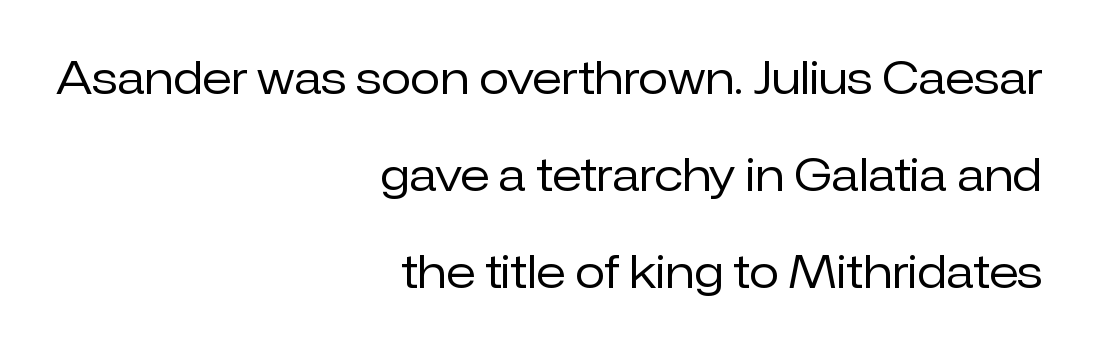
Q: Is the text bold? A: No.
Q: Is the text italic (slanted)? A: No, it is upright.
Q: Is the typeface a serif or a sans-serif typeface? A: Sans-serif.
Q: Is the text underlined? A: No.
Q: How is the paragraph aligned? A: Right-aligned.
Q: Is the spacing between letters normal or unusually wide? A: Normal.
Q: Is the spacing between lines tight, normal or loose? A: Loose.
Q: Width (condensed, normal, or wide)? A: Normal.
Q: Stroke contrast? A: Low.
Q: x-height? A: Medium.
Q: Monospaced? A: No.
